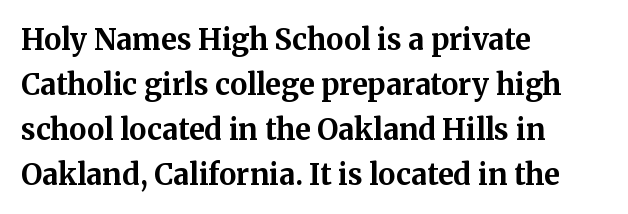
Q: Is the text bold? A: Yes.
Q: Is the text italic (slanted)? A: No, it is upright.
Q: Is the typeface a serif or a sans-serif typeface? A: Serif.
Q: Is the text underlined? A: No.
Q: How is the paragraph aligned? A: Left-aligned.
Q: Is the spacing between letters normal or unusually wide? A: Normal.
Q: Is the spacing between lines tight, normal or loose? A: Normal.
Q: Width (condensed, normal, or wide)? A: Normal.
Q: Stroke contrast? A: Medium.
Q: x-height? A: Medium.
Q: Monospaced? A: No.
